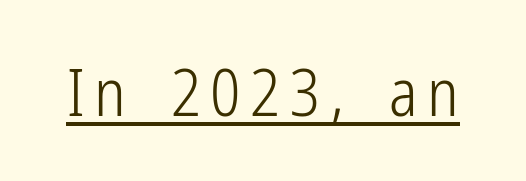
Spacing verdict: proportional, widths tailored to each character. Underlining? Definitely there. Does the lettering tilt? It doesn't — this is upright. Stroke mass is kept to a normal reading level or below.
